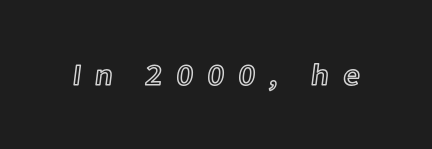
Think of a printed novel: that variable character pitch is what you see here. Loose tracking; the words dissolve into strings of separated letters. Descenders hang freely into open space.
